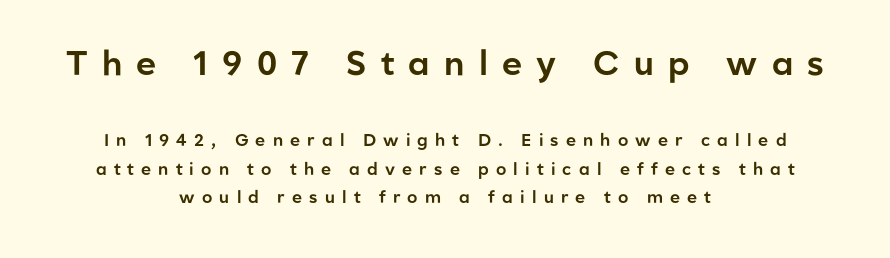
Q: Is the text italic (slanted)? A: No, it is upright.
Q: Is the typeface a serif or a sans-serif typeface? A: Sans-serif.
Q: Is the text underlined? A: No.
Q: How is the paragraph aligned? A: Centered.
Q: Is the spacing between letters normal or unusually wide? A: Unusually wide.
Q: Is the spacing between lines tight, normal or loose? A: Normal.
Q: Which block of text is set in a larger size, the first (top) or the second (bottom)? A: The first (top) one.
Q: Width (condensed, normal, or wide)? A: Normal.
Q: Stroke contrast? A: Low.
Q: x-height? A: Medium.
Q: Monospaced? A: No.
